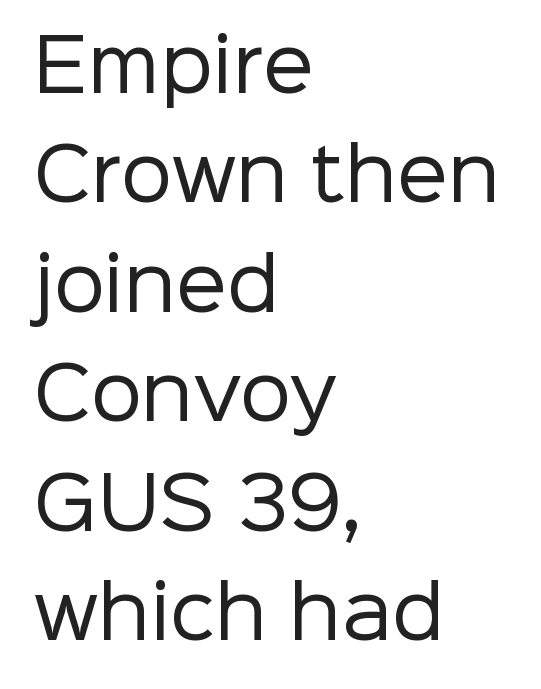
Stroke mass is kept to a normal reading level or below. This rendering features lettering with no underline. The type is set solid horizontally, with unmodified tracking. Each letter keeps its own natural width here, so spacing adapts to shape. The designer went with a sans here, leaving each stem footless.
